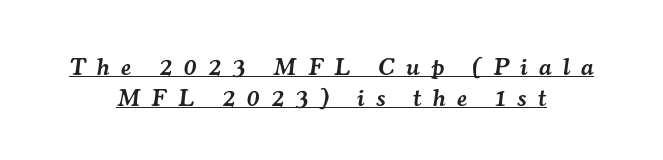
Q: Is the text bold? A: Semi-bold.
Q: Is the text italic (slanted)? A: Yes, it leans right by about 7 degrees.
Q: Is the text underlined? A: Yes.
Q: How is the paragraph aligned? A: Centered.
Q: Is the spacing between letters normal or unusually wide? A: Unusually wide.
